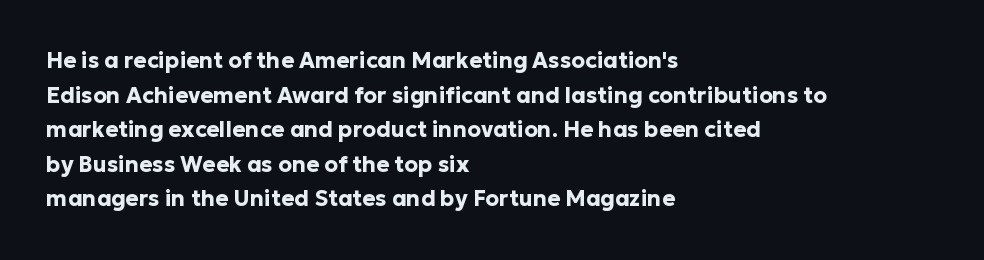
The image shows 22 px bold type, upright; set left-aligned, normal line spacing (1.57x), normal letter spacing, not underlined.
